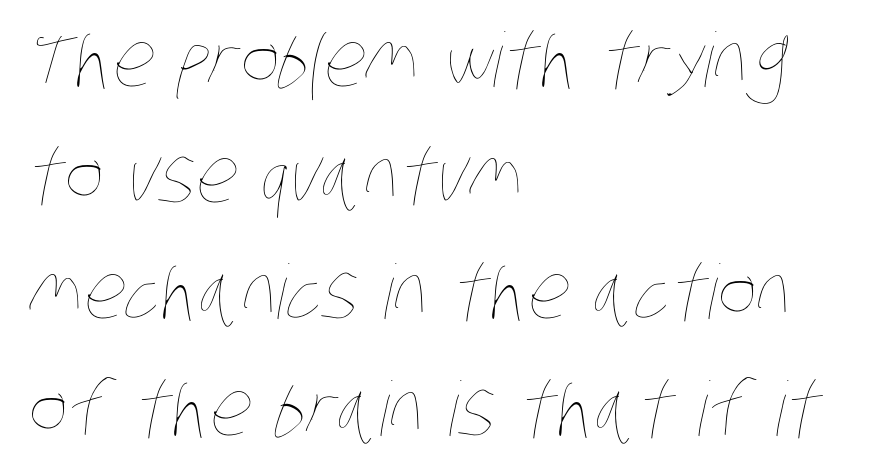
Q: Is the text bold? A: No.
Q: Is the text underlined? A: No.
Q: How is the paragraph aligned? A: Left-aligned.
Q: Is the spacing between letters normal or unusually wide? A: Normal.
Q: Is the spacing between lines tight, normal or loose? A: Normal.
Q: Width (condensed, normal, or wide)? A: Condensed.
Q: Stroke contrast? A: Low.
Q: x-height? A: Large.
Q: Monospaced? A: No.
